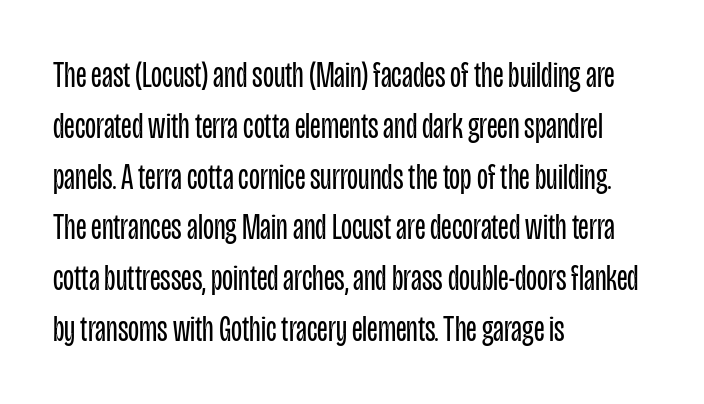
The image shows 36 px regular-weight, condensed sans-serif type, upright; set left-aligned, normal line spacing (1.41x), normal letter spacing, not underlined; low stroke contrast and a large x-height.
